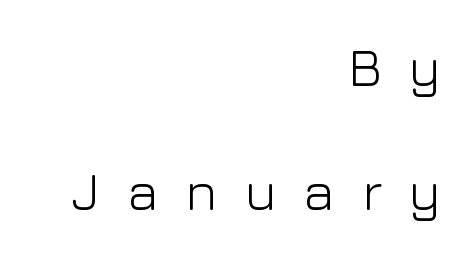
The image shows 54 px light sans-serif type, upright; set right-aligned, loose line spacing (2.29x), unusually wide letter spacing (+0.49 em), not underlined; low stroke contrast and a medium x-height.
